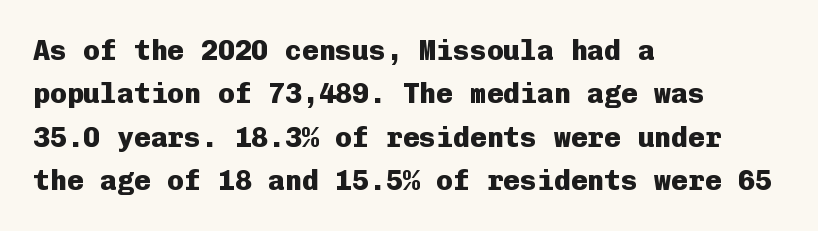
The typesetter chose a ragged-right arrangement here. Chunky letters — that's bold for sure. This sample has the even, mechanical cadence of fixed-width lettering. Typographically, this falls in the sans-serif category. Students, note that the glyphs here touch the page at normal intervals. The gap between lines stays unmarked.
